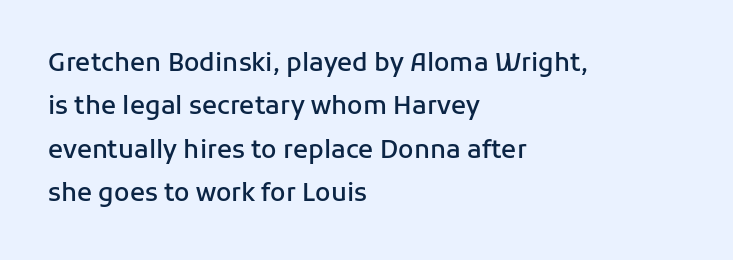
{"italic": "no", "bold": "semi", "underline": "no", "align": "left", "line_spacing_ratio": 1.74, "letter_spacing": "normal", "letter_spacing_em": 0.0, "glyph_px": 25}
